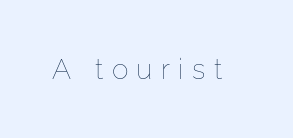
{"italic": "no", "bold": "no", "weight": "thin", "width": "normal", "stroke_contrast": "low", "x_height": "medium", "monospaced": "no", "underline": "no", "letter_spacing": "wide", "letter_spacing_em": 0.3, "glyph_px": 28}
